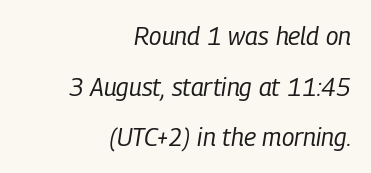
{"italic": "yes", "lean": "right", "slant_degrees": 9, "bold": "no", "underline": "no", "align": "right", "line_spacing": "loose", "line_spacing_ratio": 2.03, "letter_spacing": "normal", "letter_spacing_em": 0.0, "glyph_px": 25}
